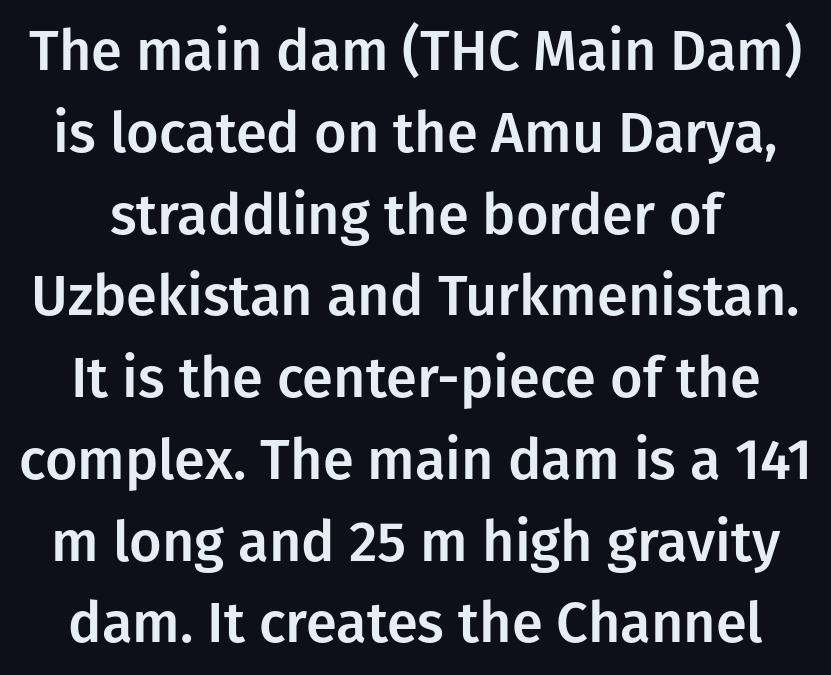
{"serif": "no", "italic": "no", "width": "normal", "stroke_contrast": "low", "x_height": "medium", "monospaced": "no", "underline": "no", "line_spacing": "normal", "line_spacing_ratio": 1.46, "letter_spacing": "normal", "letter_spacing_em": 0.0, "glyph_px": 56}
